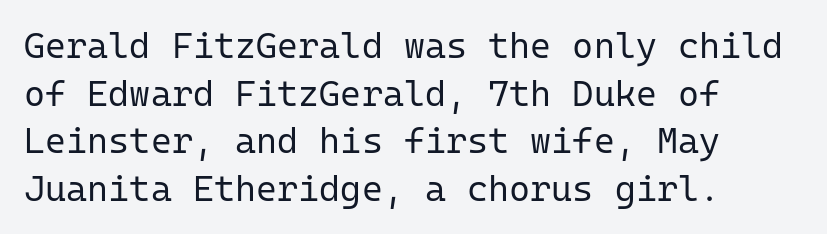
The image shows 36 px regular-weight sans-serif type, upright, monospaced; set left-aligned, normal line spacing (1.32x), normal letter spacing, not underlined; low stroke contrast and a medium x-height.
